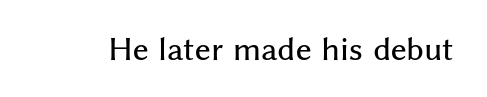
{"serif": "no", "italic": "no", "width": "normal", "stroke_contrast": "medium", "x_height": "medium", "monospaced": "no", "underline": "no", "letter_spacing": "normal", "letter_spacing_em": 0.0, "glyph_px": 30}
